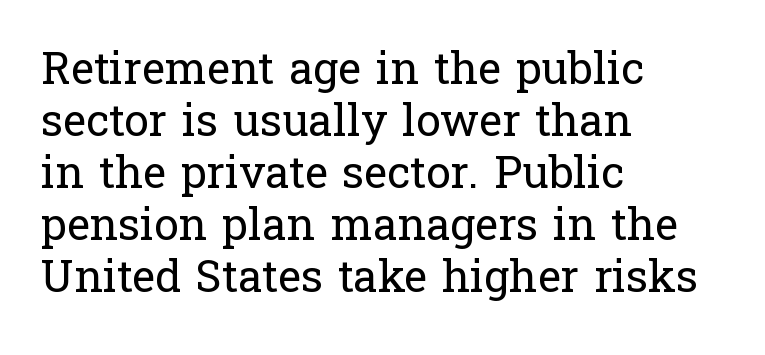
What stands out about the letter spacing? Nothing — it is the standard amount. A clean baseline with only descenders dipping below it. The lines are quadded left. Is the type heavy? It reads as light-to-regular instead. These lines are rendered in a variable-pitch font.
